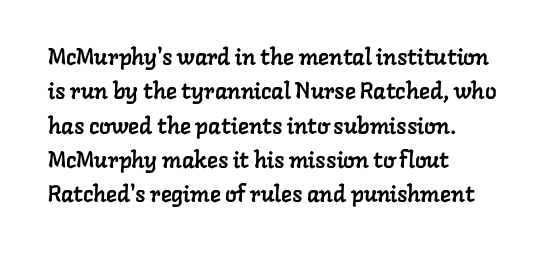
The image shows 23 px text type; set left-aligned, normal line spacing (1.49x), normal letter spacing, not underlined.
